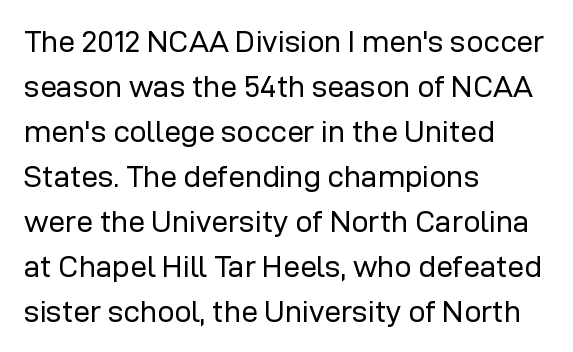
Q: Is the text bold? A: No.
Q: Is the text italic (slanted)? A: No, it is upright.
Q: Is the typeface a serif or a sans-serif typeface? A: Sans-serif.
Q: Is the text underlined? A: No.
Q: How is the paragraph aligned? A: Left-aligned.
Q: Is the spacing between letters normal or unusually wide? A: Normal.
Q: Is the spacing between lines tight, normal or loose? A: Normal.
Q: Width (condensed, normal, or wide)? A: Normal.
Q: Stroke contrast? A: Low.
Q: x-height? A: Medium.
Q: Monospaced? A: No.
